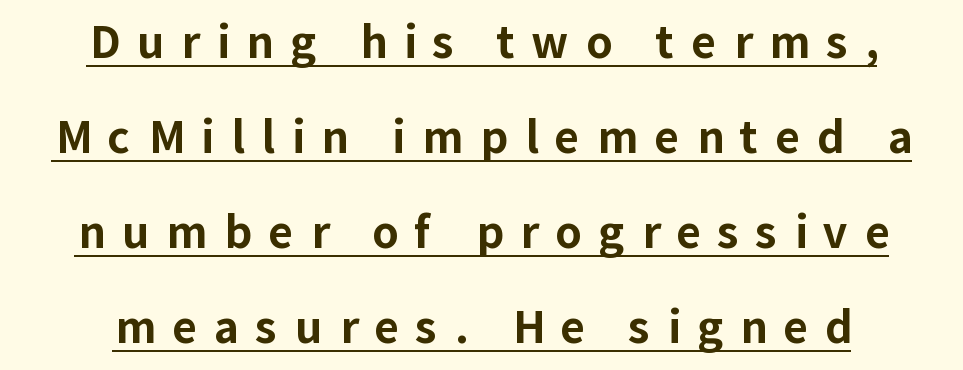
{"serif": "no", "italic": "no", "bold": "yes", "weight": "bold", "width": "normal", "stroke_contrast": "low", "x_height": "medium", "monospaced": "no", "underline": "yes", "line_spacing": "loose", "line_spacing_ratio": 2.21, "letter_spacing": "wide", "letter_spacing_em": 0.39, "glyph_px": 43}
